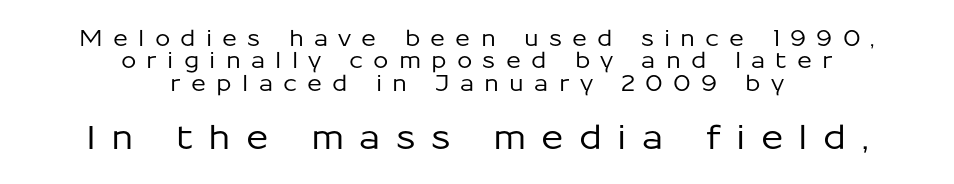
Q: Is the text italic (slanted)? A: No, it is upright.
Q: Is the typeface a serif or a sans-serif typeface? A: Sans-serif.
Q: Is the text underlined? A: No.
Q: How is the paragraph aligned? A: Centered.
Q: Is the spacing between letters normal or unusually wide? A: Unusually wide.
Q: Is the spacing between lines tight, normal or loose? A: Tight.
Q: Which block of text is set in a larger size, the first (top) or the second (bottom)? A: The second (bottom) one.
Q: Width (condensed, normal, or wide)? A: Normal.
Q: Stroke contrast? A: Low.
Q: x-height? A: Medium.
Q: Monospaced? A: No.
